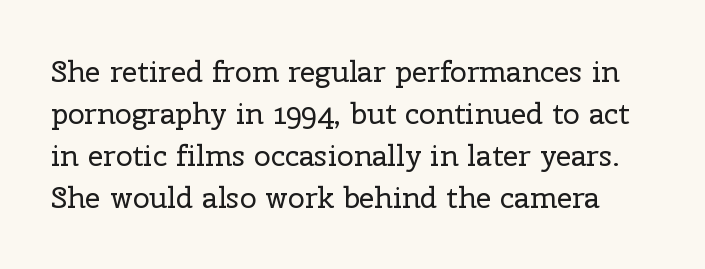
No word sits above an underline. Note the varied advance widths — an 'i' is clearly narrower than an 'm'. Each word holds together tightly as a unit, with standard inter-letter gaps. In terms of leading, this rendering sits right in the middle.
